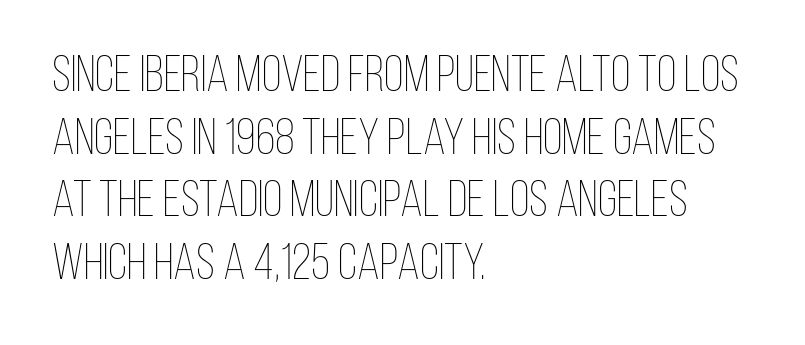
{"italic": "no", "bold": "no", "weight": "thin", "width": "condensed", "stroke_contrast": "low", "x_height": "large", "monospaced": "no", "underline": "no", "align": "left", "line_spacing_ratio": 1.23, "letter_spacing": "normal", "letter_spacing_em": 0.0, "glyph_px": 51}
